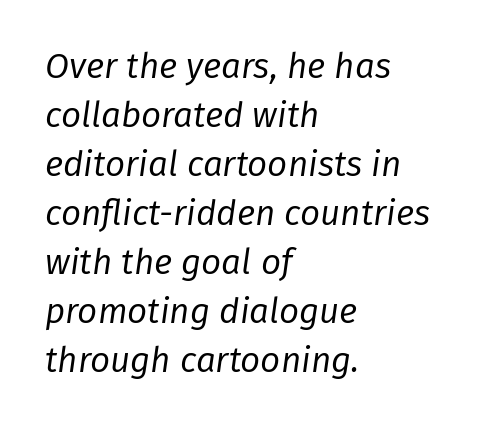
The cut favours lightness, reaching ordinary text weight at its darkest. Default kerning and tracking; the words read as compact shapes. In terms of posture, this sample is oblique. Horizontally, the lines are justified to the leading edge only. The space between consecutive lines is moderate. These lines are rendered in a variable-pitch font.
